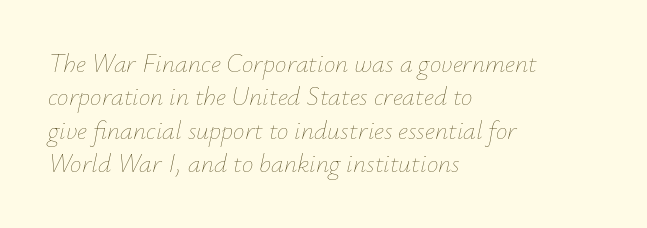
Each row of text sits above clean, open space. A typesetter would call this zero additional tracking. Left-aligned paragraph, ragged on the right. The typography opts for an oblique posture over an upright one.
